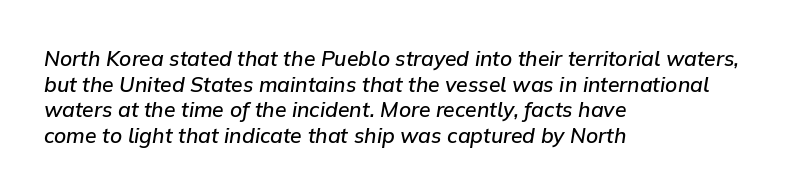
Each word holds together tightly as a unit, with standard inter-letter gaps. Its strokes are somewhat broadened, the hallmark of semibold type. The specimen omits any rule beneath the text block's lines. The setting favours the left margin, as ordinary paragraphs usually do. Is the type slanted? Yes — the strokes lean at a clear angle.
